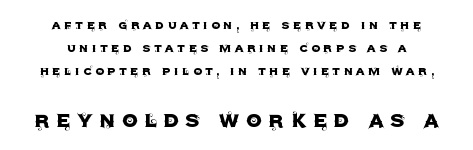
Q: Is the text italic (slanted)? A: No, it is upright.
Q: Is the text underlined? A: No.
Q: How is the paragraph aligned? A: Centered.
Q: Is the spacing between letters normal or unusually wide? A: Unusually wide.
Q: Is the spacing between lines tight, normal or loose? A: Normal.
Q: Which block of text is set in a larger size, the first (top) or the second (bottom)? A: The second (bottom) one.
